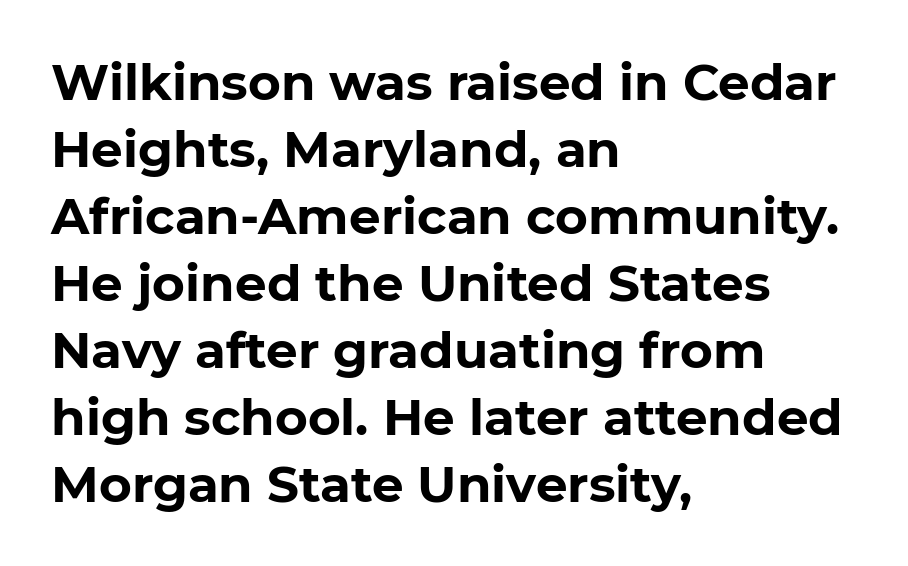
Character widths vary here, with narrow letters taking less room than wide ones. Left-aligned paragraph, ragged on the right. The type is set solid horizontally, with unmodified tracking. Each row of text sits above clean, open space.
